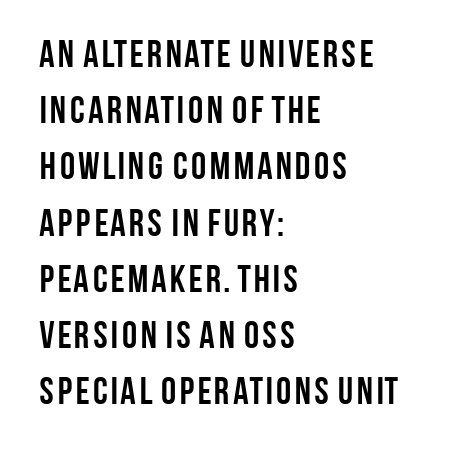
Q: Is the text bold? A: Yes.
Q: Is the text italic (slanted)? A: No, it is upright.
Q: Is the typeface a serif or a sans-serif typeface? A: Sans-serif.
Q: Is the text underlined? A: No.
Q: How is the paragraph aligned? A: Left-aligned.
Q: Is the spacing between letters normal or unusually wide? A: Normal.
Q: Is the spacing between lines tight, normal or loose? A: Normal.
Q: Width (condensed, normal, or wide)? A: Condensed.
Q: Stroke contrast? A: Low.
Q: x-height? A: Large.
Q: Monospaced? A: No.
